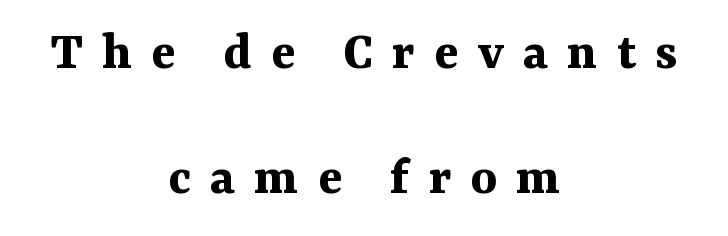
Q: Is the text bold? A: Yes.
Q: Is the text italic (slanted)? A: No, it is upright.
Q: Is the typeface a serif or a sans-serif typeface? A: Serif.
Q: Is the text underlined? A: No.
Q: How is the paragraph aligned? A: Centered.
Q: Is the spacing between letters normal or unusually wide? A: Unusually wide.
Q: Is the spacing between lines tight, normal or loose? A: Loose.
Q: Width (condensed, normal, or wide)? A: Normal.
Q: Stroke contrast? A: Medium.
Q: x-height? A: Medium.
Q: Monospaced? A: No.
